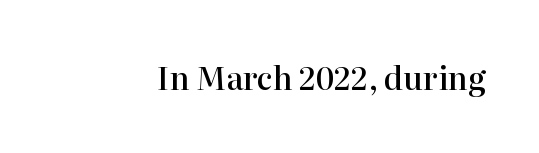
This rendering employs a face with finishing strokes, i.e., a serif. The baseline area is clear. In terms of posture, this sample is upright. The letters sit at their default tracking, neither squeezed nor spread. You could not count columns in this text — the font is proportionally spaced. Semibold letterforms, between regular and bold.
